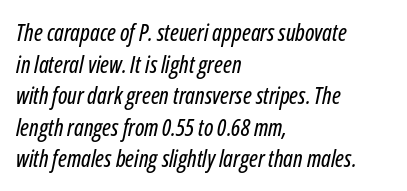
The image shows 23 px text type, italic (leaning right); set left-aligned, normal line spacing (1.37x), normal letter spacing, not underlined.
